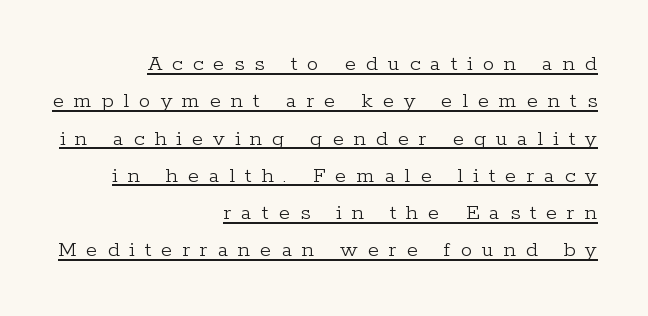
{"italic": "no", "bold": "no", "underline": "yes", "align": "right", "line_spacing": "normal", "line_spacing_ratio": 1.62, "letter_spacing": "wide", "letter_spacing_em": 0.43, "glyph_px": 23}
